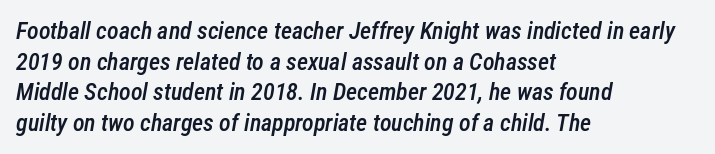
The image shows 24 px text type, italic (leaning right); set left-aligned, normal line spacing (1.28x), normal letter spacing, not underlined.
